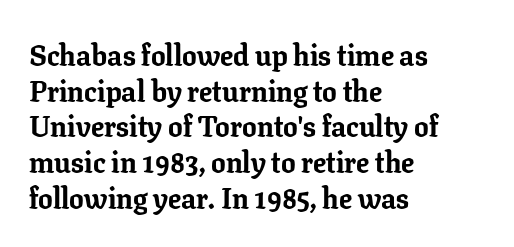
Underline: absent. Do the characters align in a grid? No, the font is proportional. Type style note: has serifs. The paragraph shown leans on its left margin. This is heavy type, rendered in bold. No italicization has been applied; the sample stays upright.
